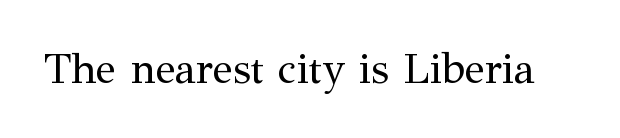
{"serif": "yes", "italic": "no", "bold": "no", "weight": "regular", "width": "normal", "stroke_contrast": "medium", "x_height": "medium", "monospaced": "no", "underline": "no", "letter_spacing": "normal", "letter_spacing_em": 0.0, "glyph_px": 42}
